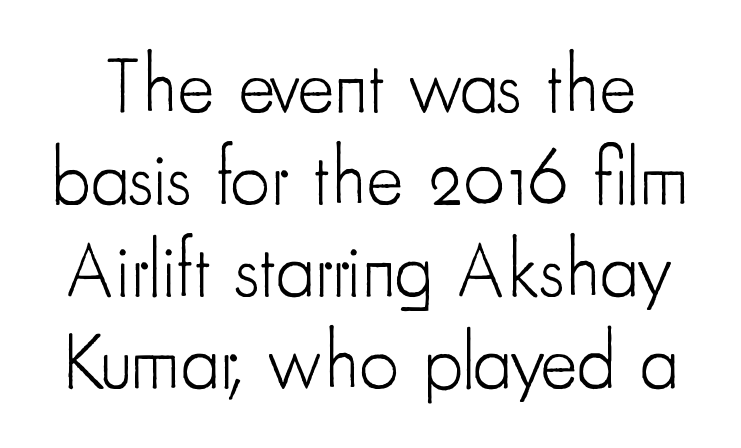
{"serif": "no", "italic": "no", "bold": "no", "weight": "light", "width": "condensed", "stroke_contrast": "low", "x_height": "small", "monospaced": "no", "underline": "no", "line_spacing_ratio": 1.18, "letter_spacing": "normal", "letter_spacing_em": 0.0, "glyph_px": 78}
